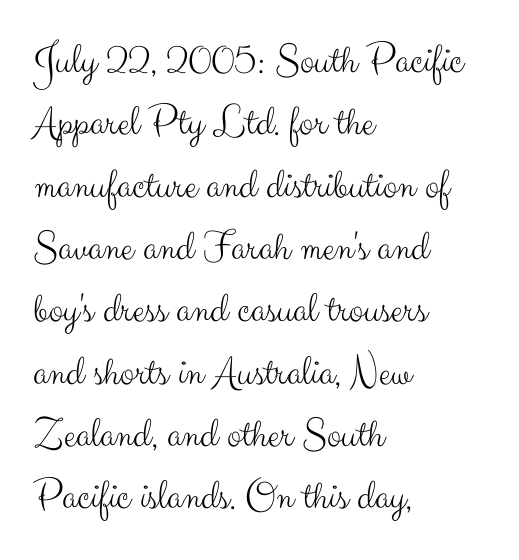
Nope, no serifs anywhere on these letters. You could call the tracking neutral — neither tight nor loose. The strokes are not fattened; the text isn't bold. Descenders hang freely into open space. This sample has the flowing, uneven cadence of proportional lettering.
